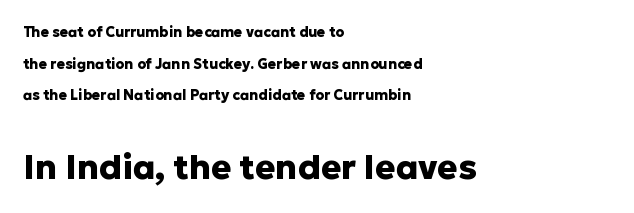
Q: Is the text bold? A: Yes.
Q: Is the text italic (slanted)? A: No, it is upright.
Q: Is the typeface a serif or a sans-serif typeface? A: Sans-serif.
Q: Is the text underlined? A: No.
Q: How is the paragraph aligned? A: Left-aligned.
Q: Is the spacing between letters normal or unusually wide? A: Normal.
Q: Is the spacing between lines tight, normal or loose? A: Loose.
Q: Which block of text is set in a larger size, the first (top) or the second (bottom)? A: The second (bottom) one.
Q: Width (condensed, normal, or wide)? A: Normal.
Q: Stroke contrast? A: Low.
Q: x-height? A: Medium.
Q: Monospaced? A: No.
